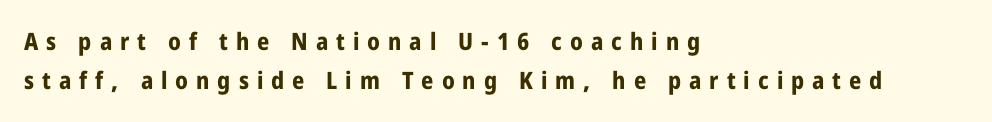
{"italic": "no", "bold": "yes", "underline": "no", "align": "left", "line_spacing": "normal", "line_spacing_ratio": 1.63, "letter_spacing": "wide", "letter_spacing_em": 0.33, "glyph_px": 24}
